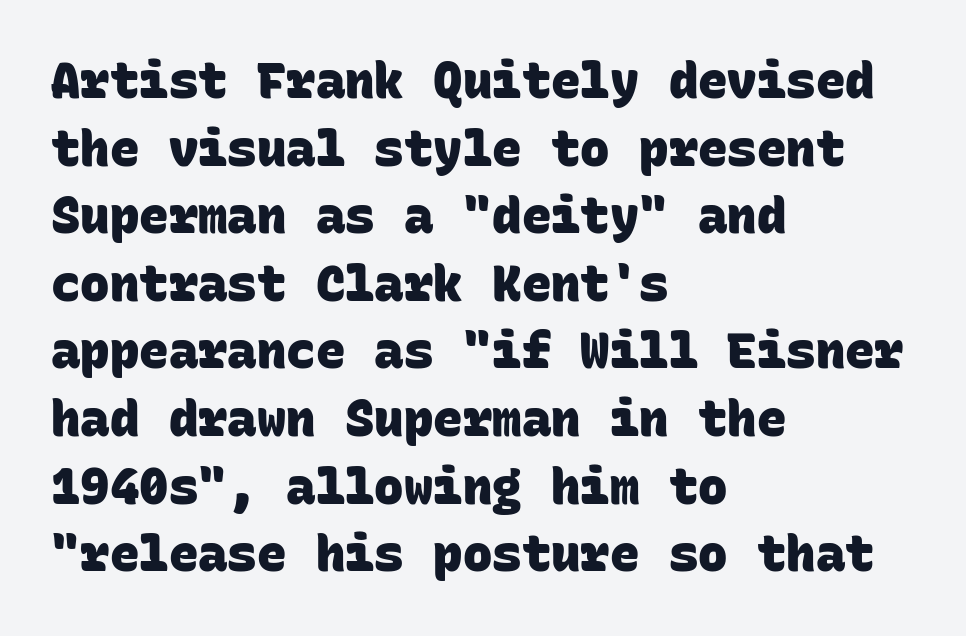
Look at the tracking — it's just the regular setting, nothing added. The designer went with a sans here, leaving each stem footless. Stroke thickness is high; the sample reads as a true bold. A typesetter would call this monospace, since all characters share one set width.
